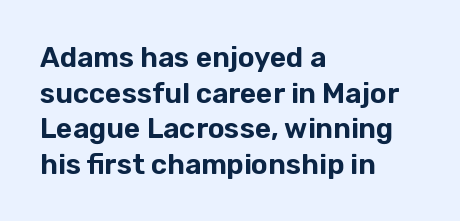
The image shows 28 px sans-serif type, upright; set left-aligned, normal line spacing (1.27x), normal letter spacing, not underlined; low stroke contrast and a medium x-height.
